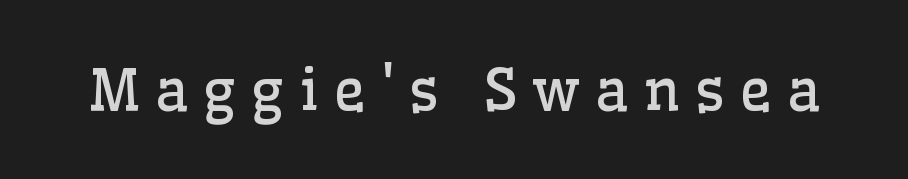
The glyphs are unaccompanied by any horizontal stroke below them. The axis of the letterforms is exactly vertical. Each letter keeps its own natural width here, so spacing adapts to shape. Inter-character spacing is expanded well beyond the font's built-in metrics. Stroke mass is kept to a normal reading level or below.
